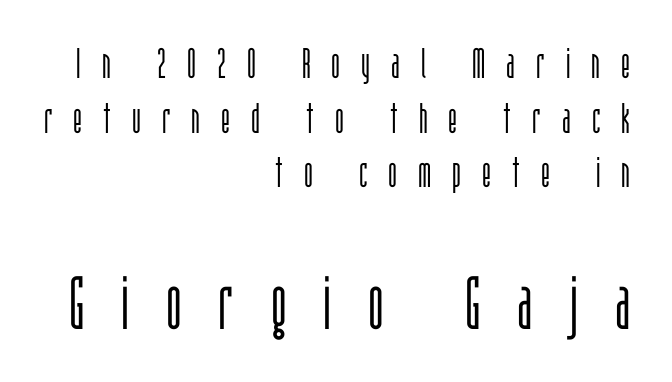
Larger block? The one below; the one above is distinctly smaller. The lines in this sample share a right terminus and differ only in where they begin. The tracking reads as deliberately expanded to a designer's eye. In terms of leading, this rendering sits right in the middle. The lettering holds an erect, upright posture throughout. Ink coverage per letter is moderate at most.
